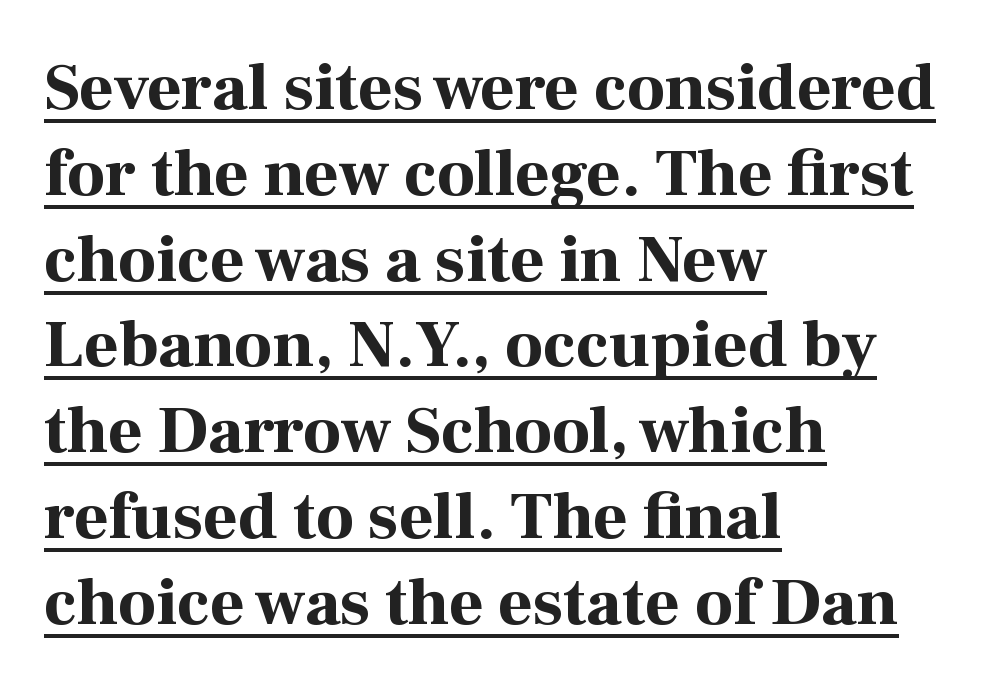
The block of text has a typical density, with ordinary space between rows. Do the characters align in a grid? No, the font is proportional. On the weight axis this lands at bold, roughly 700. Underlined type. Does extra space separate the letters? No, they use regular spacing. Every row of glyphs begins at an identical x-position on the left.
